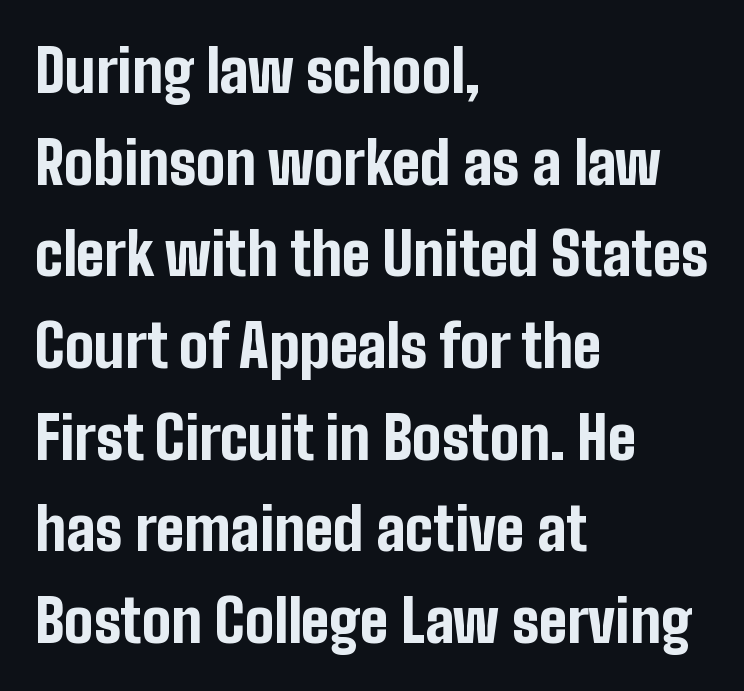
A student would call this left alignment; a typographer would say flush left, rag right. These words are printed bold, with thick strokes throughout. The leading is moderate, giving the passage an even texture. This rendering employs a face without finishing strokes, i.e., a sans-serif. Inter-character spacing is left at the font's built-in metrics.
